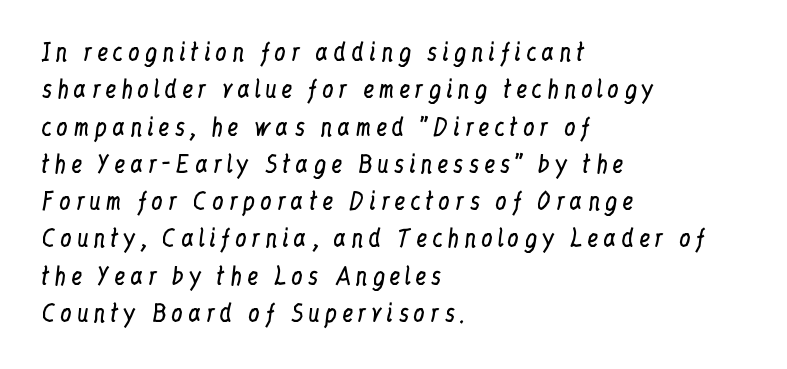
Only glyphs here, with clear space below each row. In terms of leading, this rendering sits right in the middle. Notice how the passage keeps a crisp vertical edge on the left only. No chunkiness to these letters — they're not bold.
